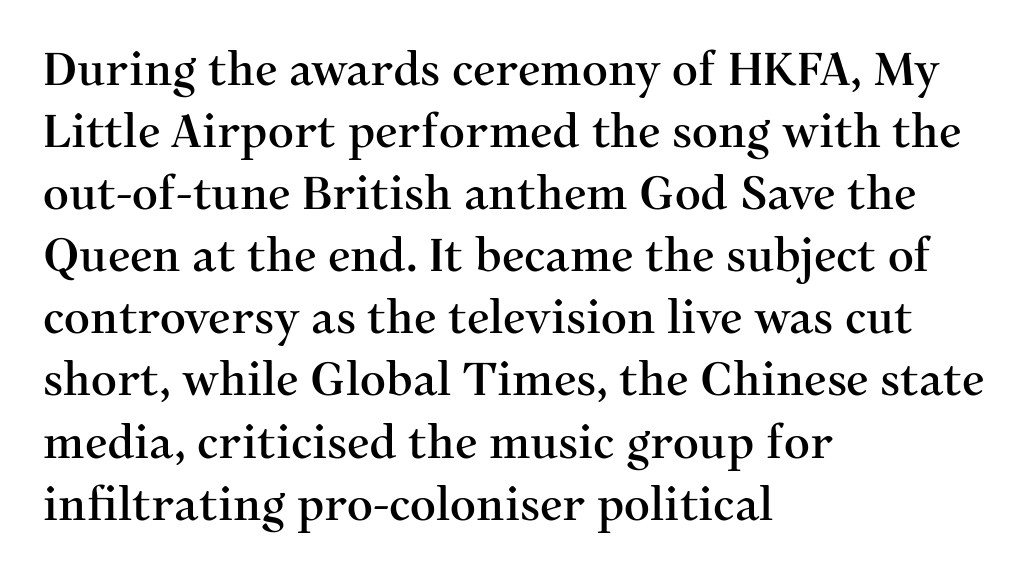
{"serif": "yes", "italic": "no", "width": "normal", "stroke_contrast": "medium", "x_height": "medium", "monospaced": "no", "underline": "no", "align": "left", "line_spacing": "normal", "line_spacing_ratio": 1.38, "letter_spacing": "normal", "letter_spacing_em": 0.0, "glyph_px": 45}
